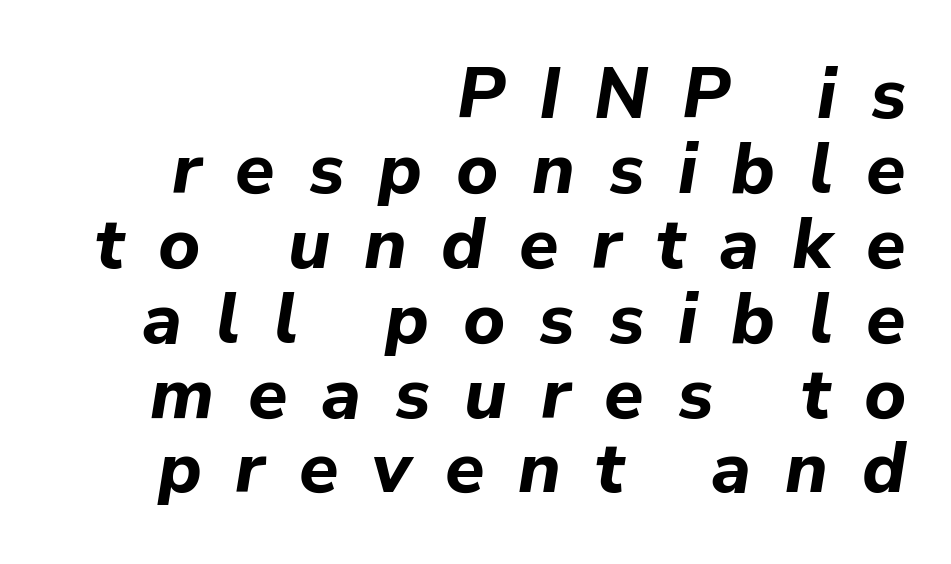
Q: Is the text bold? A: Yes.
Q: Is the text italic (slanted)? A: Yes, it leans right by about 9 degrees.
Q: Is the text underlined? A: No.
Q: How is the paragraph aligned? A: Right-aligned.
Q: Is the spacing between letters normal or unusually wide? A: Unusually wide.
Q: Is the spacing between lines tight, normal or loose? A: Tight.
Q: Width (condensed, normal, or wide)? A: Normal.
Q: Stroke contrast? A: Low.
Q: x-height? A: Medium.
Q: Monospaced? A: No.
